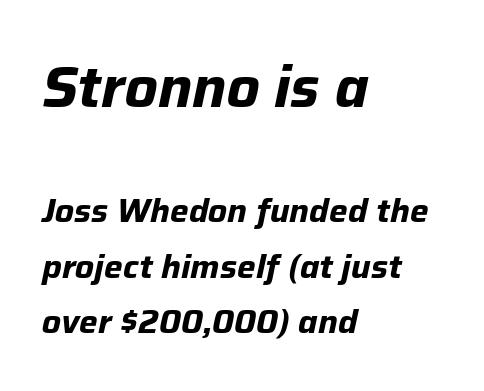
{"italic": "yes", "lean": "right", "slant_degrees": 12, "bold": "yes", "weight": "bold", "width": "normal", "stroke_contrast": "low", "x_height": "medium", "monospaced": "no", "underline": "no", "align": "left", "line_spacing": "normal", "line_spacing_ratio": 1.69, "letter_spacing": "normal", "letter_spacing_em": 0.0, "larger_block": "first", "size_ratio": 1.73, "glyph_px": 57}
